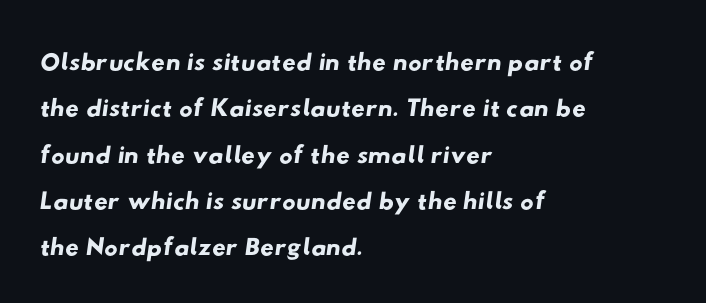
This rendering features lettering with no underline. Observe the ordinary spacing: letters are neighbours, not strangers. Each letter keeps its own natural width here, so spacing adapts to shape. A sans-serif font was chosen for this passage.
